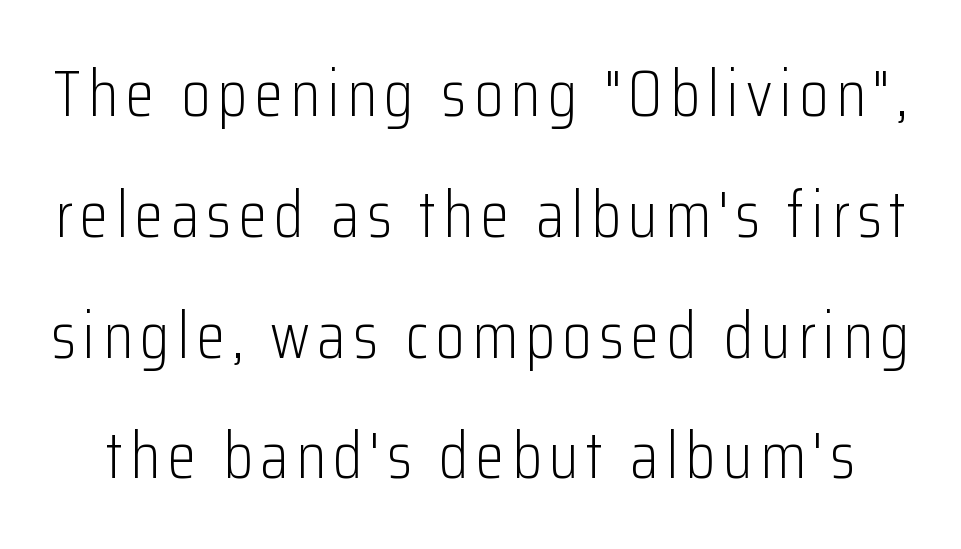
The image shows 66 px light, condensed sans-serif type, upright; set line spacing 1.83x, not underlined; low stroke contrast and a medium x-height.
